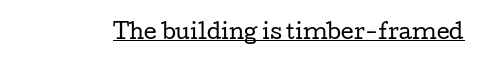
The image shows 20 px text type, upright; set normal letter spacing, underlined.
